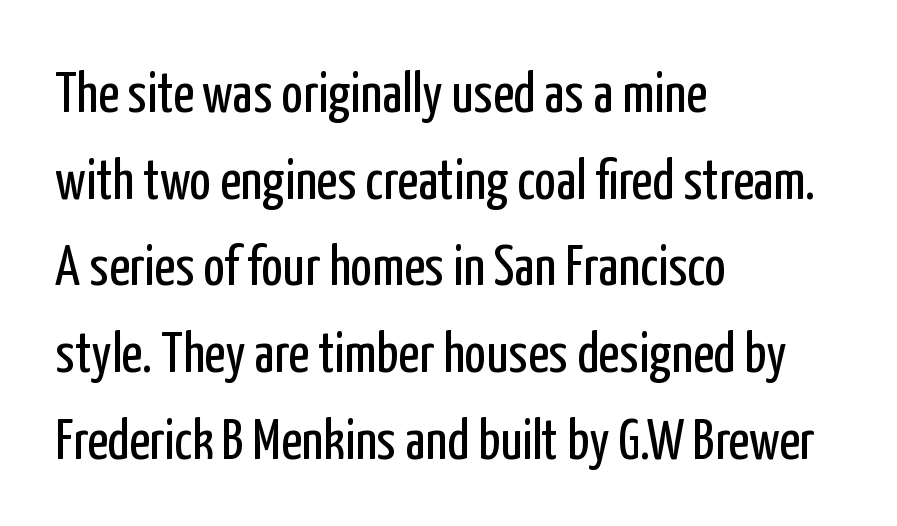
The image shows 57 px regular-weight, condensed sans-serif type, upright; set left-aligned, normal line spacing (1.52x), normal letter spacing, not underlined; low stroke contrast and a medium x-height.
